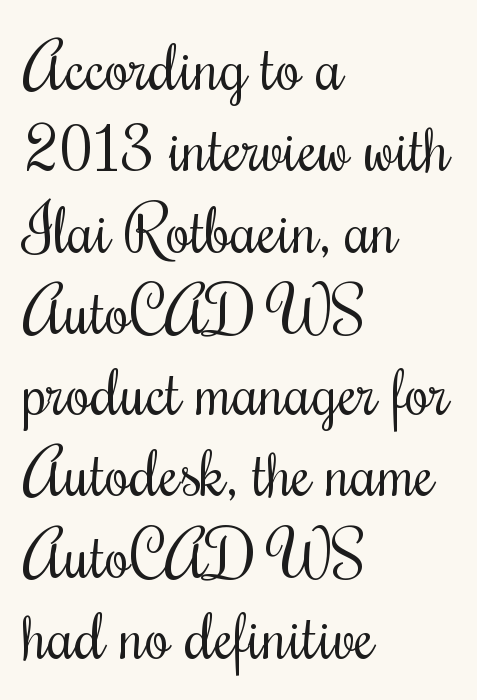
The image shows 64 px regular-weight, condensed serif type; set left-aligned, normal line spacing (1.27x), normal letter spacing, not underlined; medium stroke contrast and a small x-height.
